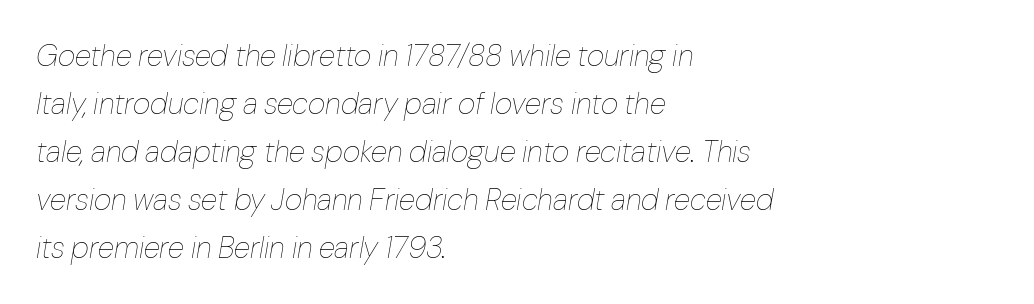
Each word holds together tightly as a unit, with standard inter-letter gaps. The typography opts for an oblique posture over an upright one. Here the designer chose a conventional face with non-uniform glyph widths. Does the copy run flush right? No — it runs flush left. Horizontal bands of white between lines are of average thickness.
